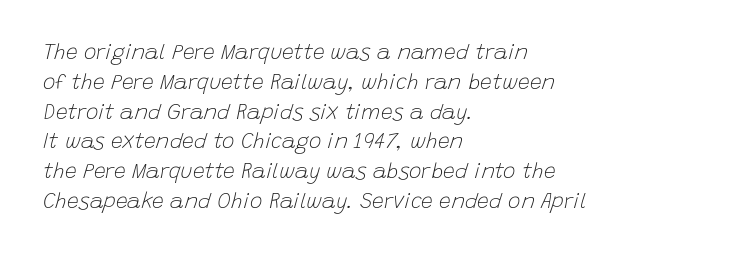
Short and long lines alike share a common starting point at left. Whoever set this chose a conventional vertical rhythm. Nothing unusual about the tracking: characters are spaced as the font intends. Decoration check: the copy has no underline. The typesetting does not lean heavy: it is not bold. Italic: yes, the glyphs are oblique.
